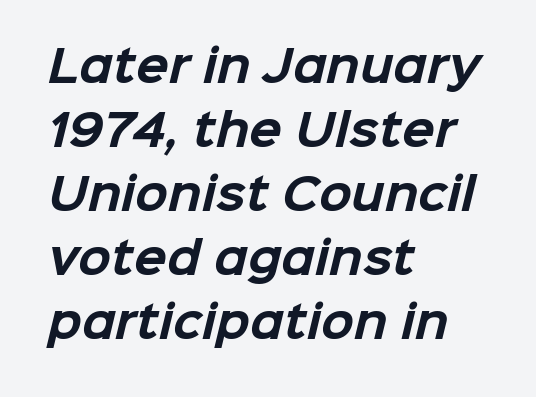
{"serif": "no", "bold": "yes", "weight": "bold", "width": "normal", "stroke_contrast": "low", "x_height": "medium", "monospaced": "no", "underline": "no", "align": "left", "line_spacing": "normal", "line_spacing_ratio": 1.49, "letter_spacing": "normal", "letter_spacing_em": 0.0, "glyph_px": 43}
